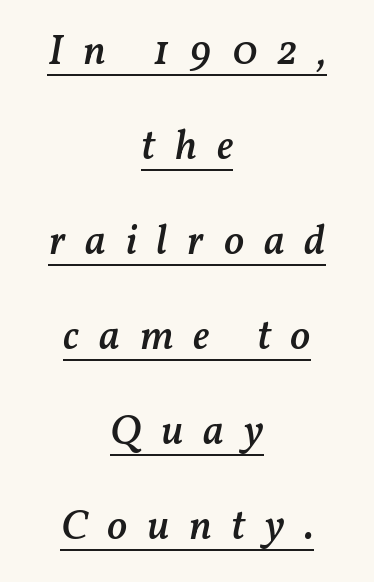
Q: Is the text bold? A: Semi-bold.
Q: Is the text italic (slanted)? A: Yes, it leans right by about 11 degrees.
Q: Is the text underlined? A: Yes.
Q: How is the paragraph aligned? A: Centered.
Q: Is the spacing between letters normal or unusually wide? A: Unusually wide.
Q: Is the spacing between lines tight, normal or loose? A: Loose.
Q: Width (condensed, normal, or wide)? A: Normal.
Q: Stroke contrast? A: Medium.
Q: x-height? A: Medium.
Q: Monospaced? A: No.
